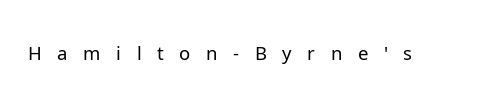
Q: Is the text bold? A: No.
Q: Is the text italic (slanted)? A: No, it is upright.
Q: Is the typeface a serif or a sans-serif typeface? A: Sans-serif.
Q: Is the text underlined? A: No.
Q: Is the spacing between letters normal or unusually wide? A: Unusually wide.
Q: Width (condensed, normal, or wide)? A: Normal.
Q: Stroke contrast? A: Low.
Q: x-height? A: Medium.
Q: Monospaced? A: No.
